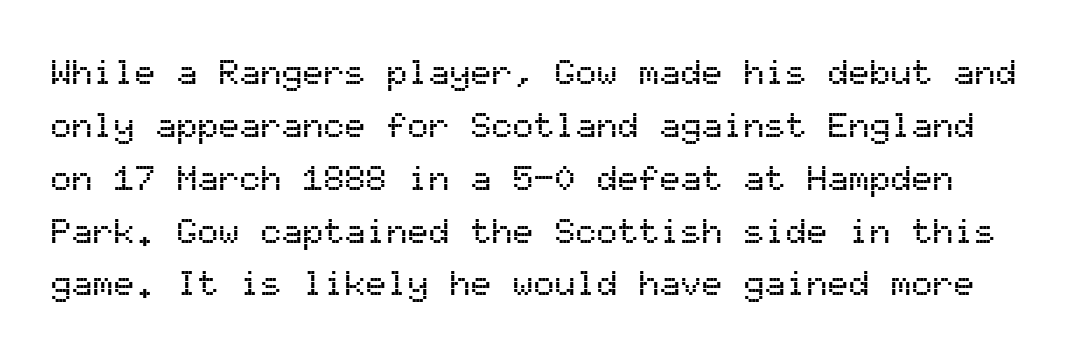
Whoever set this chose a conventional vertical rhythm. The designer went with a sans here, leaving each stem footless. The rendering uses typewriter-style spacing with identical character cells. Descenders hang freely into open space. Upright lettering throughout.
